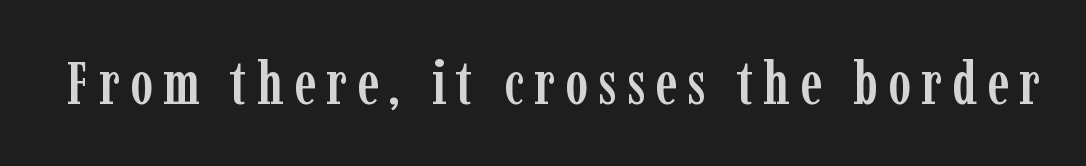
Underline: absent. The letters advance in unequal steps, a hallmark of proportional type. A serif font was chosen for this passage. Do the letters lean? They stand straight.
